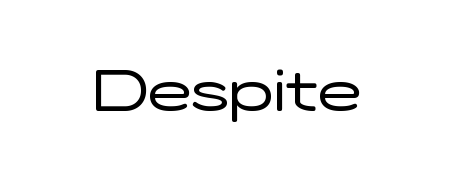
This rendering leaves character spacing at its baseline value. The rendering uses natural spacing where letterforms have individual widths. Regarding serifs, this sample does without them. Unmarked baselines from the first word to the last. Nothing heavy about these letters — not bold at all. The lettering holds an erect, upright posture throughout.
